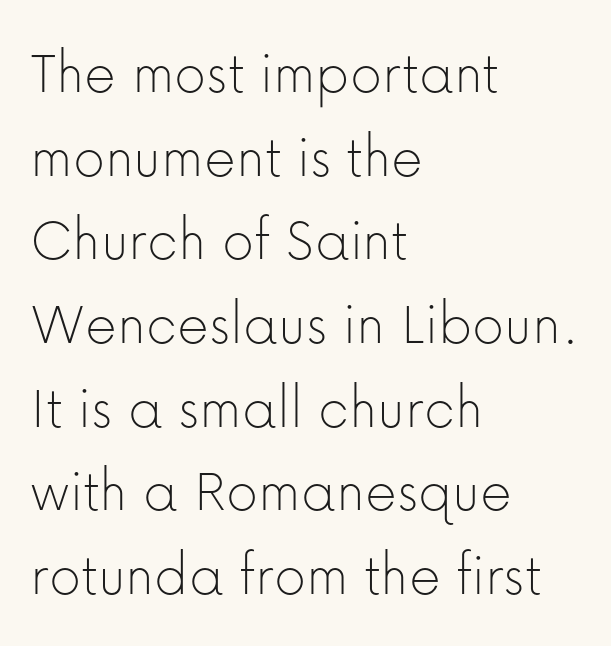
{"serif": "no", "italic": "no", "bold": "no", "weight": "thin", "width": "normal", "stroke_contrast": "low", "x_height": "medium", "monospaced": "no", "underline": "no", "align": "left", "line_spacing": "normal", "line_spacing_ratio": 1.35, "letter_spacing": "normal", "letter_spacing_em": 0.0, "glyph_px": 62}
